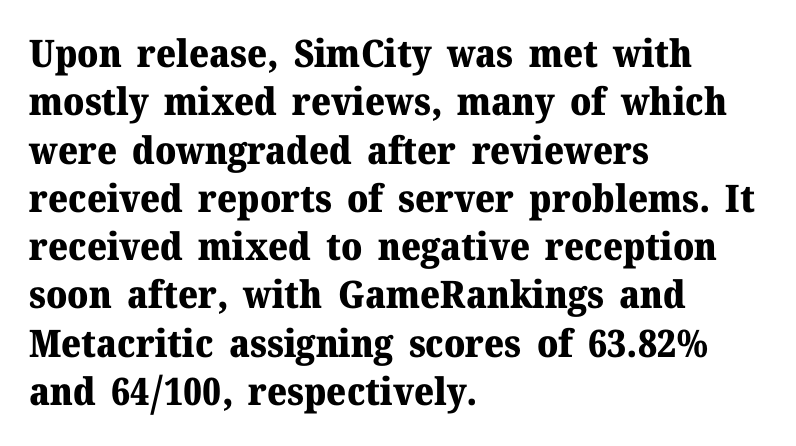
Q: Is the text bold? A: Yes.
Q: Is the text italic (slanted)? A: No, it is upright.
Q: Is the typeface a serif or a sans-serif typeface? A: Serif.
Q: Is the text underlined? A: No.
Q: How is the paragraph aligned? A: Left-aligned.
Q: Is the spacing between letters normal or unusually wide? A: Normal.
Q: Is the spacing between lines tight, normal or loose? A: Normal.
Q: Width (condensed, normal, or wide)? A: Normal.
Q: Stroke contrast? A: Medium.
Q: x-height? A: Medium.
Q: Monospaced? A: No.
